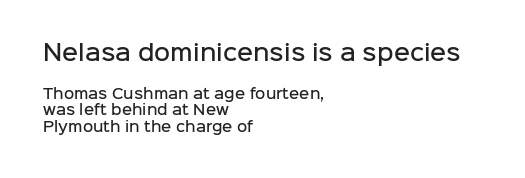
Line starts are locked; line ends wander. Here the glyphs are tracked normally, forming tight word shapes. Is the type bold? Partly — it's a semibold, heavier than regular but not fully bold. The letters stand upright; this is a roman face.
